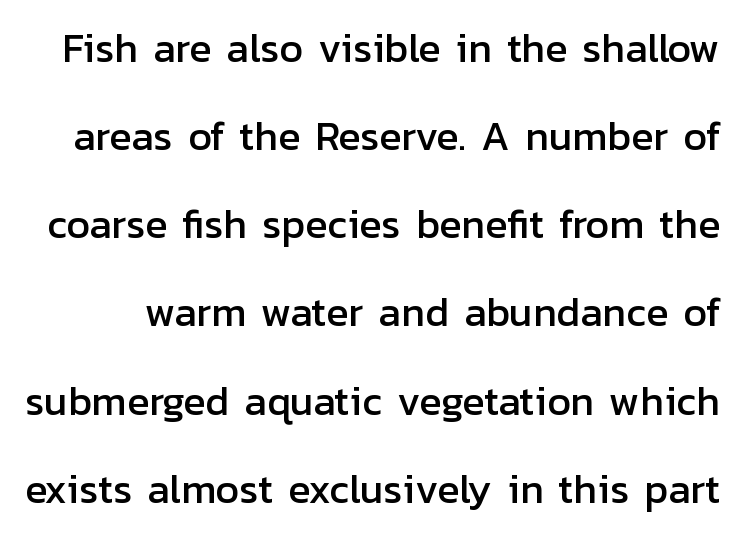
You could call the tracking neutral — neither tight nor loose. Upright lettering throughout. Loosely led — the rows are spread out. The gap between lines stays unmarked. The letters advance in unequal steps, a hallmark of proportional type. Stroke terminals: plain, sans-serif.
